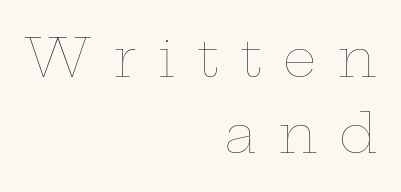
The image shows 53 px thin, wide type, upright; set right-aligned, normal line spacing (1.44x), unusually wide letter spacing (+0.4 em), not underlined; low stroke contrast and a medium x-height.
